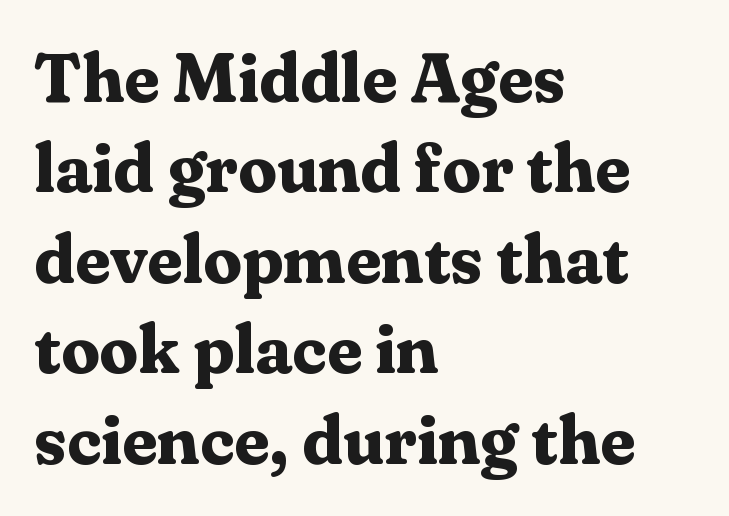
Posture: straight, roman, zero tilt. Bare-footed words on every line. This rendering leaves character spacing at its baseline value. Emphasis by weight is at full strength: bold. The block of text has a typical density, with ordinary space between rows.
